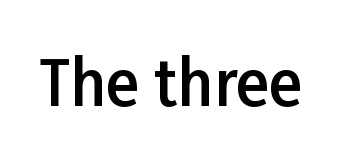
{"serif": "no", "italic": "no", "bold": "semi", "weight": "semibold", "width": "normal", "stroke_contrast": "low", "x_height": "medium", "monospaced": "no", "underline": "no", "letter_spacing": "normal", "letter_spacing_em": 0.0, "glyph_px": 62}
